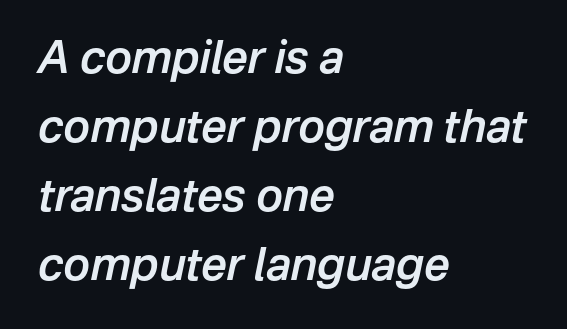
The image shows 45 px semibold type, italic (leaning right); set left-aligned, normal line spacing (1.53x), normal letter spacing, not underlined; low stroke contrast and a medium x-height.
